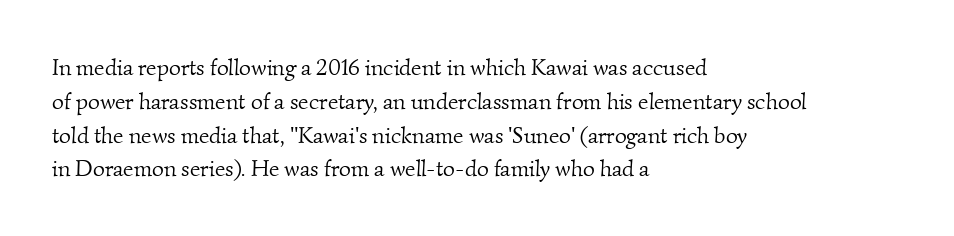
The zone under the glyphs is completely vacant. These lines keep a tight, regular rhythm from letter to letter. The cut favours lightness, reaching ordinary text weight at its darkest. These lines stack with their left ends in a neat column.
